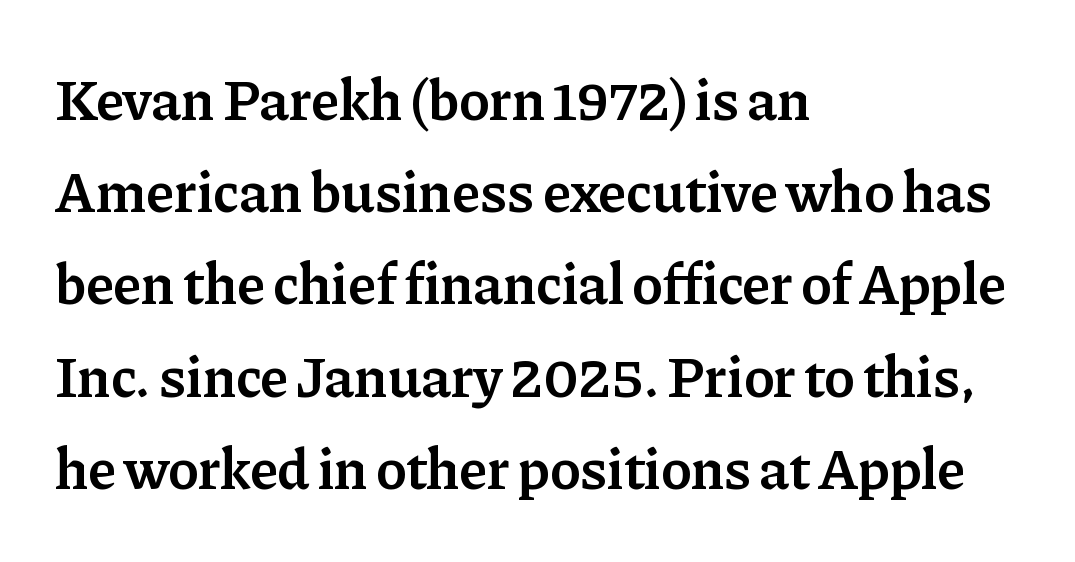
If you drew a line through each stem, it would be perfectly vertical. Default kerning and tracking; the words read as compact shapes. The paragraph shown leans on its left margin. Little horizontal feet cap the strokes, marking this as serif type. A bare baseline throughout the passage. In terms of leading, this rendering sits right in the middle.
